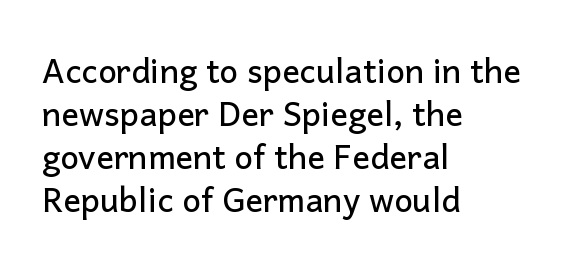
Think of a printed novel: that variable character pitch is what you see here. How would I describe the line gaps? Plain and ordinary. A typesetter would mark this as roman, not italic. Nope, no serifs anywhere on these letters.
